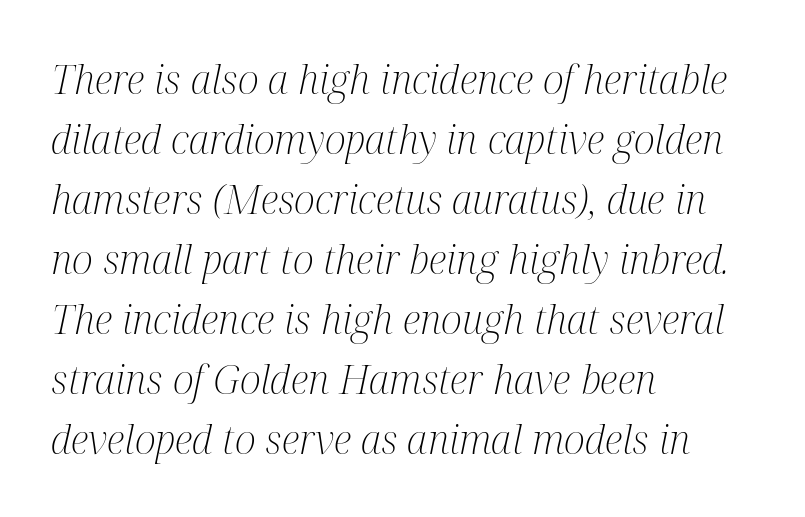
Q: Is the text bold? A: No.
Q: Is the text italic (slanted)? A: Yes, it leans right by about 12 degrees.
Q: Is the typeface a serif or a sans-serif typeface? A: Serif.
Q: Is the text underlined? A: No.
Q: How is the paragraph aligned? A: Left-aligned.
Q: Is the spacing between letters normal or unusually wide? A: Normal.
Q: Is the spacing between lines tight, normal or loose? A: Normal.
Q: Width (condensed, normal, or wide)? A: Condensed.
Q: Stroke contrast? A: Medium.
Q: x-height? A: Medium.
Q: Monospaced? A: No.
